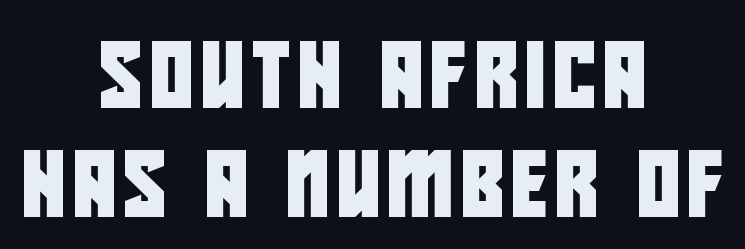
Q: Is the typeface a serif or a sans-serif typeface? A: Sans-serif.
Q: Is the text underlined? A: No.
Q: How is the paragraph aligned? A: Centered.
Q: Is the spacing between lines tight, normal or loose? A: Normal.
Q: Width (condensed, normal, or wide)? A: Condensed.
Q: Stroke contrast? A: Low.
Q: x-height? A: Large.
Q: Monospaced? A: No.
